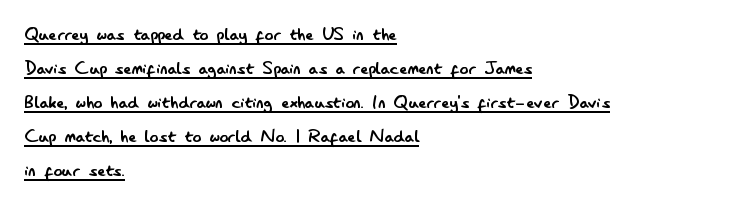
The image shows 22 px text type, upright; set left-aligned, normal line spacing (1.55x), normal letter spacing, underlined.
